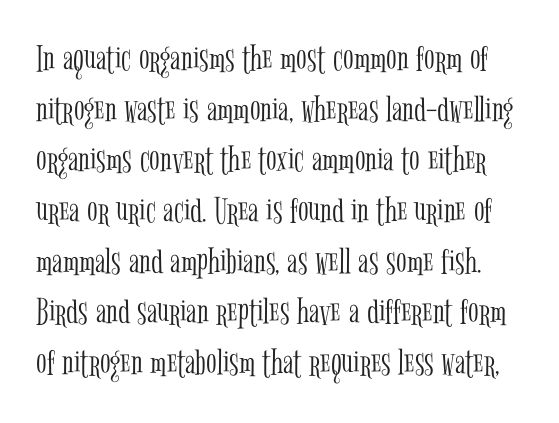
Q: Is the text bold? A: No.
Q: Is the text italic (slanted)? A: No, it is upright.
Q: Is the typeface a serif or a sans-serif typeface? A: Serif.
Q: Is the text underlined? A: No.
Q: Is the spacing between letters normal or unusually wide? A: Normal.
Q: Is the spacing between lines tight, normal or loose? A: Normal.
Q: Width (condensed, normal, or wide)? A: Condensed.
Q: Stroke contrast? A: Low.
Q: x-height? A: Medium.
Q: Monospaced? A: No.
